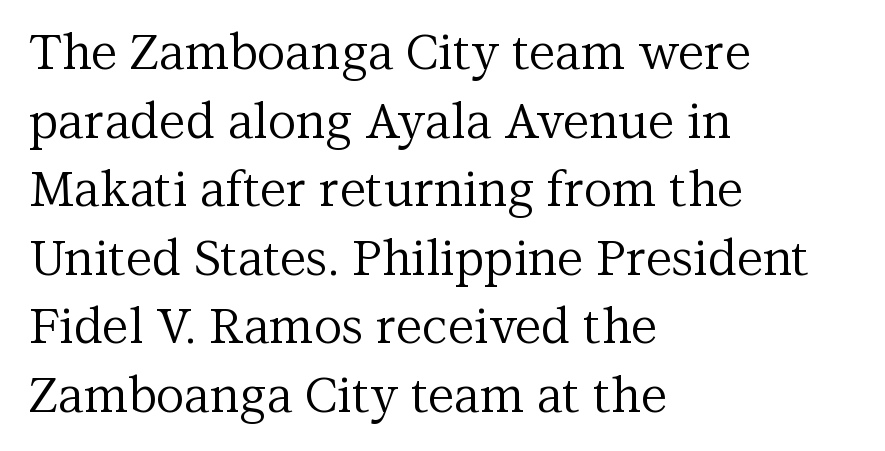
The image shows 49 px regular-weight serif type, upright; set left-aligned, normal line spacing (1.4x), normal letter spacing, not underlined; medium stroke contrast and a medium x-height.
